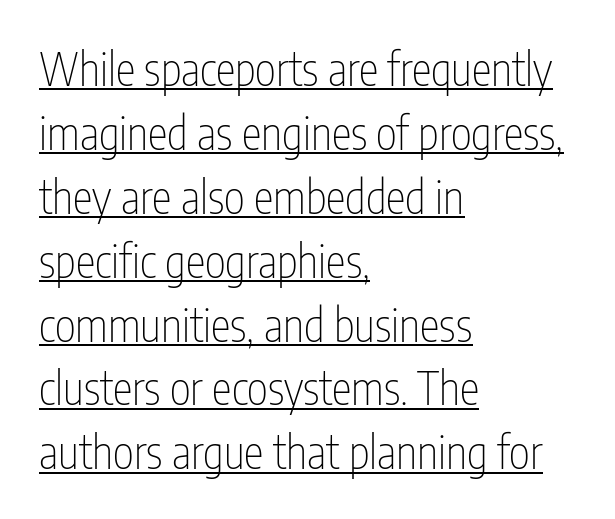
The image shows 45 px thin, condensed sans-serif type, upright; set left-aligned, normal line spacing (1.42x), normal letter spacing, underlined; low stroke contrast and a medium x-height.
